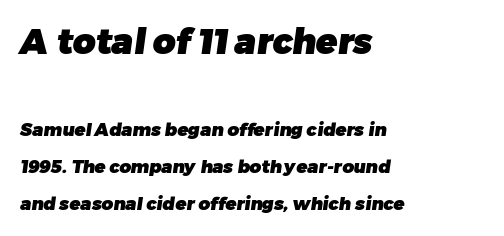
Q: Is the text bold? A: Yes.
Q: Is the typeface a serif or a sans-serif typeface? A: Sans-serif.
Q: Is the text underlined? A: No.
Q: How is the paragraph aligned? A: Left-aligned.
Q: Is the spacing between letters normal or unusually wide? A: Normal.
Q: Is the spacing between lines tight, normal or loose? A: Loose.
Q: Which block of text is set in a larger size, the first (top) or the second (bottom)? A: The first (top) one.
Q: Width (condensed, normal, or wide)? A: Normal.
Q: Stroke contrast? A: Low.
Q: x-height? A: Medium.
Q: Monospaced? A: No.
